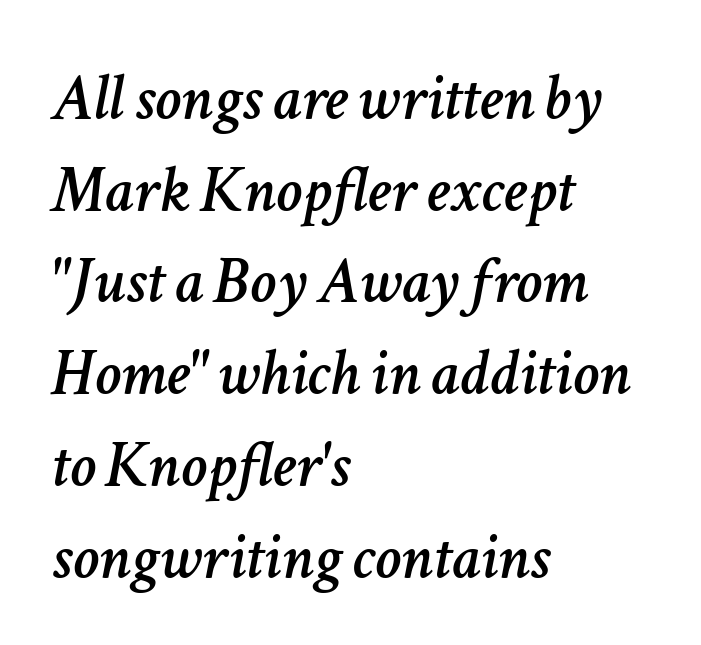
{"italic": "yes", "lean": "right", "slant_degrees": 11, "width": "normal", "stroke_contrast": "low", "x_height": "medium", "monospaced": "no", "underline": "no", "align": "left", "line_spacing": "normal", "line_spacing_ratio": 1.39, "letter_spacing": "normal", "letter_spacing_em": 0.0, "glyph_px": 66}
